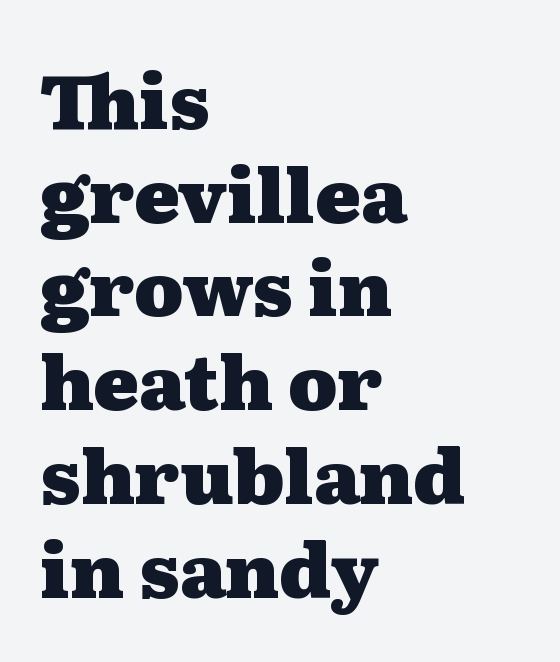
Every stem runs plumb, perpendicular to the baseline. The horizontal fit of the characters is conventional and even. One-word summary of the alignment: left. How would I describe the line gaps? Plain and ordinary. Serif or sans? Serif — the stroke terminals have little feet.
